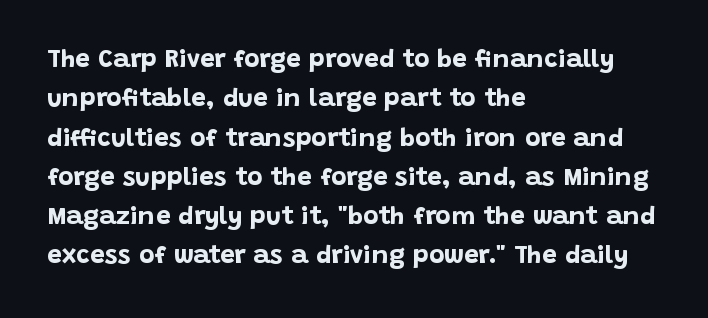
{"italic": "no", "bold": "yes", "underline": "no", "align": "left", "line_spacing": "normal", "line_spacing_ratio": 1.51, "letter_spacing": "normal", "letter_spacing_em": 0.0, "glyph_px": 26}
